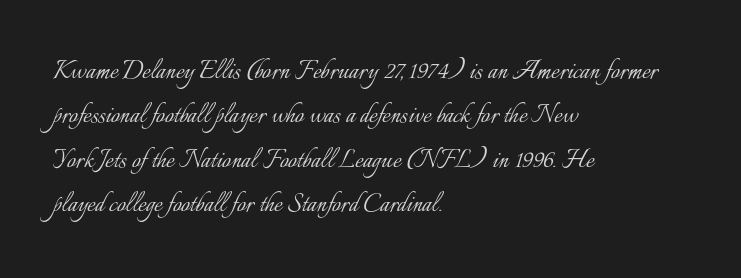
Q: Is the text bold? A: No.
Q: Is the text italic (slanted)? A: Yes.
Q: Is the text underlined? A: No.
Q: How is the paragraph aligned? A: Left-aligned.
Q: Is the spacing between letters normal or unusually wide? A: Normal.
Q: Is the spacing between lines tight, normal or loose? A: Normal.
Q: Width (condensed, normal, or wide)? A: Normal.
Q: Stroke contrast? A: Low.
Q: x-height? A: Small.
Q: Monospaced? A: No.
